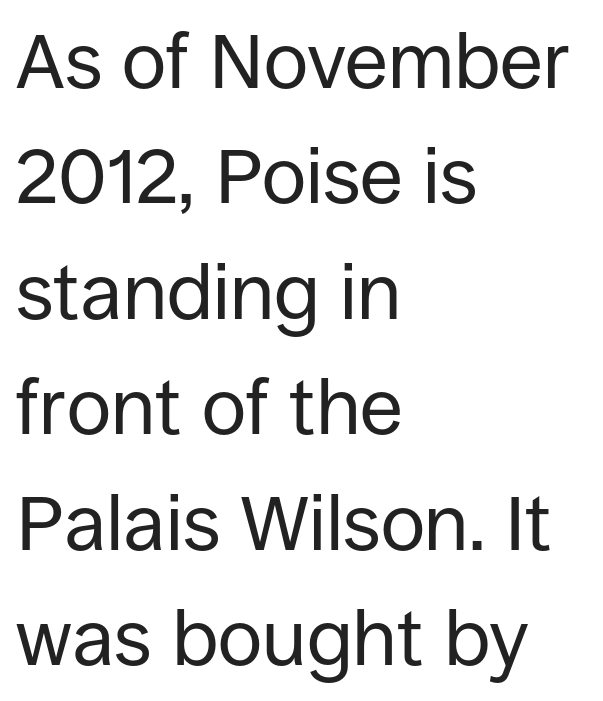
The image shows 78 px regular-weight sans-serif type, upright; set left-aligned, normal line spacing (1.48x), normal letter spacing, not underlined; low stroke contrast and a large x-height.
